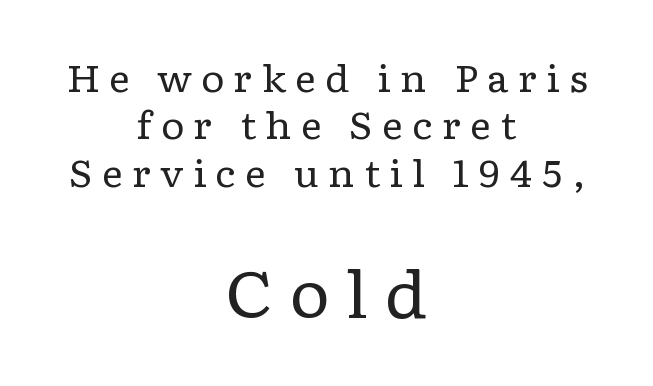
Varying glyph widths throughout — classic text-font behaviour. Unlike a clean sans, this face finishes its strokes with serifs. A roman cut, with each character standing at attention. The letterforms stand isolated, each surrounded by extra space. The face looks like a standard text weight, possibly lighter.
